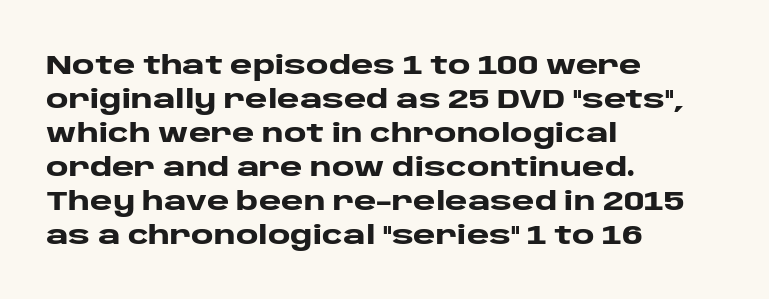
The image shows 27 px bold type, upright; set left-aligned, normal line spacing (1.26x), normal letter spacing, not underlined.
